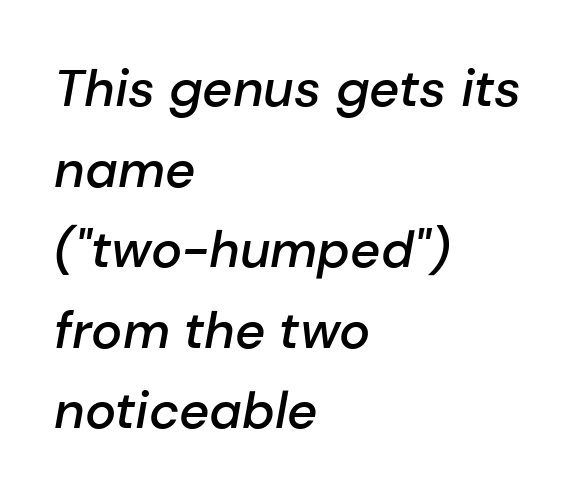
Do the characters align in a grid? No, the font is proportional. Every character sits at an angle, as italics do. A normal amount of white space separates one row of letters from the next. Typographic density is moderately raised because the face is semibold. Every row of glyphs begins at an identical x-position on the left. Lines of text with bare space underneath.
